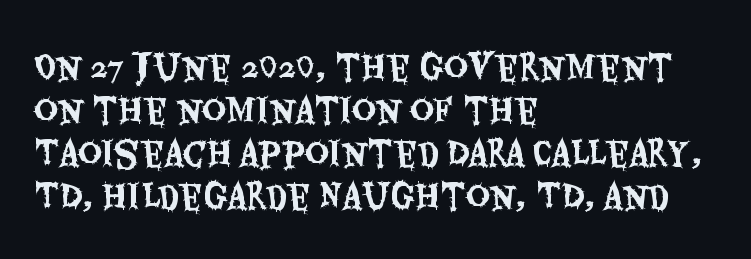
Compared with a centered layout, this one pins lines to the left instead. Normally led — the rows are evenly, conventionally spaced. Quick note: underline off. Spacing between characters is what you'd get straight out of the box. Stroke terminals: plain, sans-serif.
